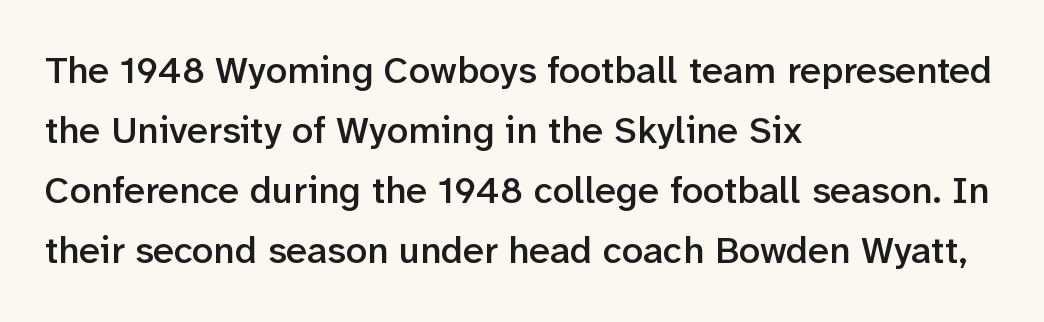
Q: Is the text bold? A: Semi-bold.
Q: Is the text italic (slanted)? A: No, it is upright.
Q: Is the typeface a serif or a sans-serif typeface? A: Sans-serif.
Q: Is the text underlined? A: No.
Q: How is the paragraph aligned? A: Left-aligned.
Q: Is the spacing between letters normal or unusually wide? A: Normal.
Q: Is the spacing between lines tight, normal or loose? A: Normal.
Q: Width (condensed, normal, or wide)? A: Normal.
Q: Stroke contrast? A: Low.
Q: x-height? A: Medium.
Q: Monospaced? A: No.
